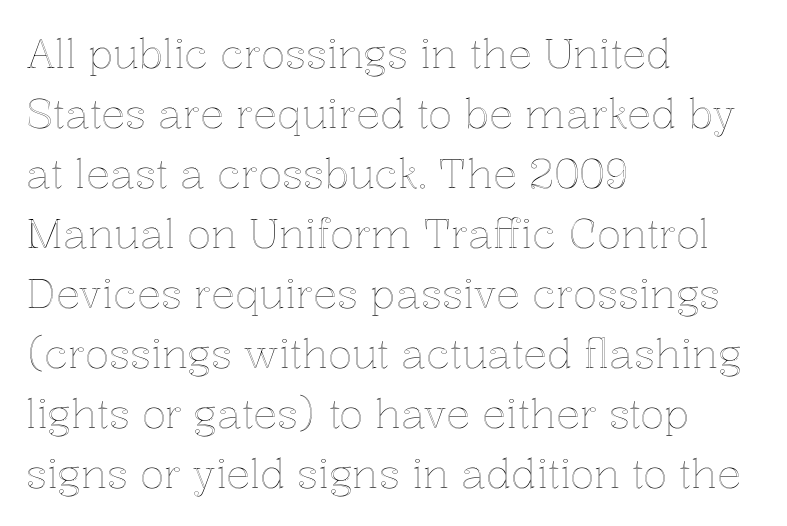
The ragged edge is on the right, which tells us the setting is flush left. The axis of the letterforms is exactly vertical. A typesetter would call this proportional, since set widths differ per character. Unmarked baselines from the first word to the last. Observe the ordinary spacing: letters are neighbours, not strangers.
